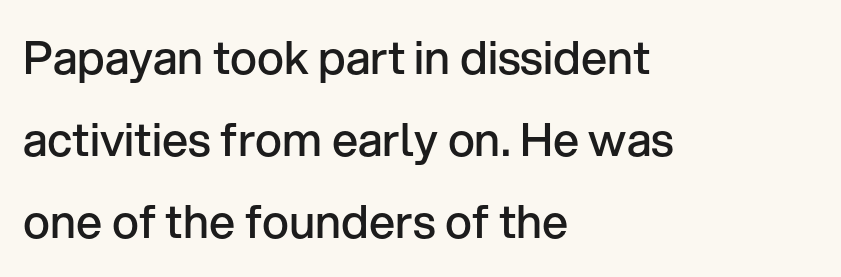
The image shows 46 px semibold sans-serif type, upright; set left-aligned, line spacing 1.78x, normal letter spacing, not underlined; low stroke contrast and a medium x-height.
